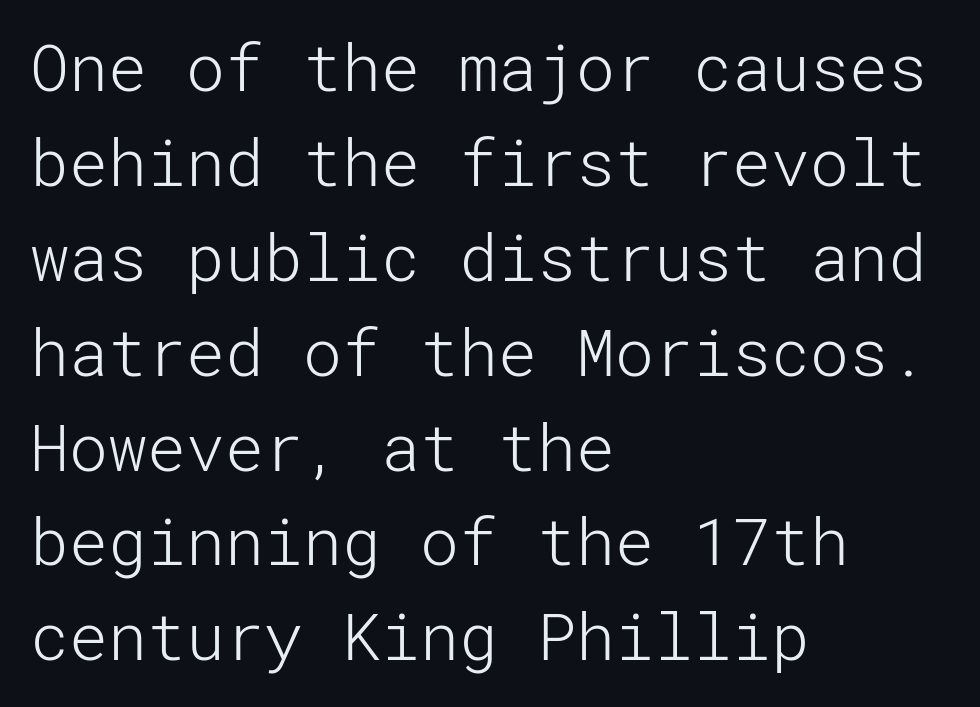
Reading down the block, your eye returns to a fixed left position each line. No word sits above an underline. Regarding leading, the lines here are spaced in the standard way. Caption: standard tracking, unaltered.
